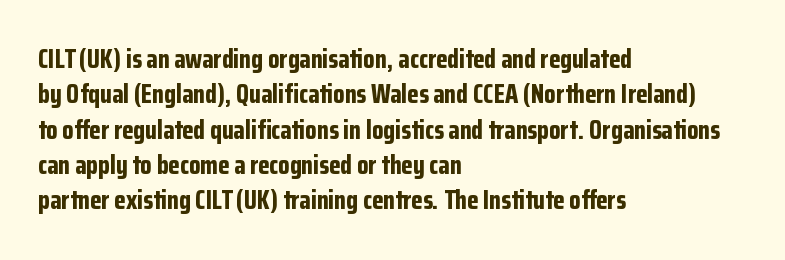
The image shows 26 px bold type, upright; set left-aligned, normal line spacing (1.36x), normal letter spacing, not underlined.
